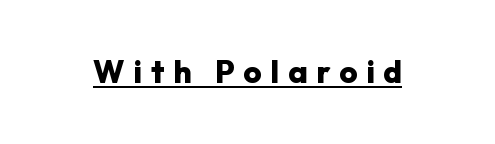
The image shows 31 px heavy sans-serif type, upright; set unusually wide letter spacing (+0.29 em), underlined; low stroke contrast and a medium x-height.
